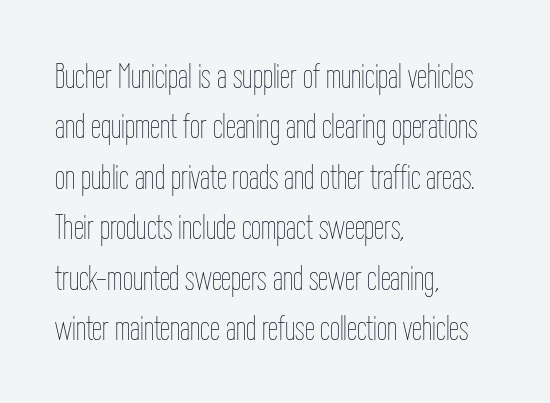
{"italic": "no", "bold": "no", "weight": "thin", "width": "condensed", "stroke_contrast": "low", "x_height": "medium", "monospaced": "no", "underline": "no", "align": "left", "line_spacing": "normal", "line_spacing_ratio": 1.4, "letter_spacing": "normal", "letter_spacing_em": 0.0, "glyph_px": 36}
